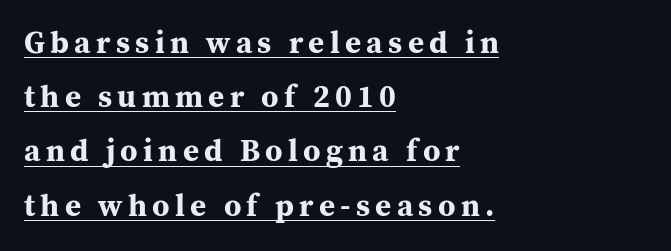
{"serif": "yes", "italic": "no", "bold": "yes", "weight": "bold", "width": "normal", "stroke_contrast": "medium", "x_height": "medium", "monospaced": "no", "underline": "yes", "align": "left", "line_spacing_ratio": 1.75, "glyph_px": 31}
